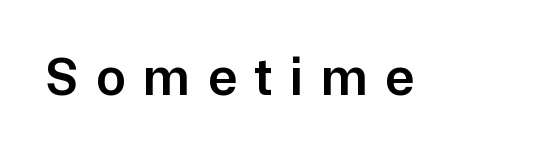
{"serif": "no", "italic": "no", "bold": "semi", "weight": "semibold", "width": "normal", "stroke_contrast": "low", "x_height": "medium", "monospaced": "no", "underline": "no", "letter_spacing": "wide", "letter_spacing_em": 0.33, "glyph_px": 54}
